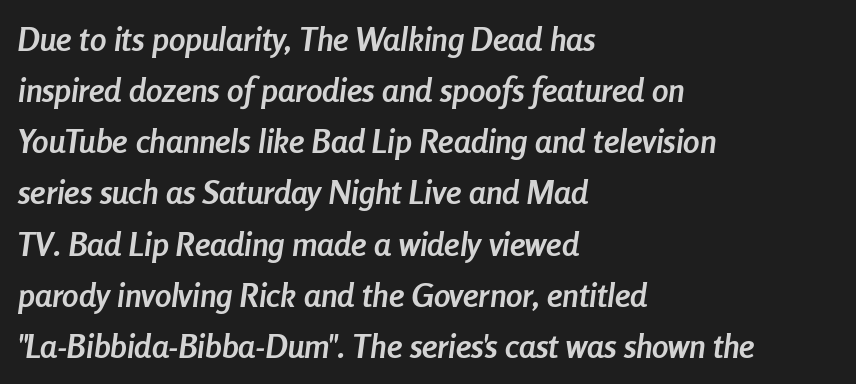
Q: Is the text bold? A: Yes.
Q: Is the text italic (slanted)? A: Yes, it leans right by about 8 degrees.
Q: Is the text underlined? A: No.
Q: How is the paragraph aligned? A: Left-aligned.
Q: Is the spacing between letters normal or unusually wide? A: Normal.
Q: Is the spacing between lines tight, normal or loose? A: Normal.
Q: Width (condensed, normal, or wide)? A: Condensed.
Q: Stroke contrast? A: Low.
Q: x-height? A: Medium.
Q: Monospaced? A: No.
